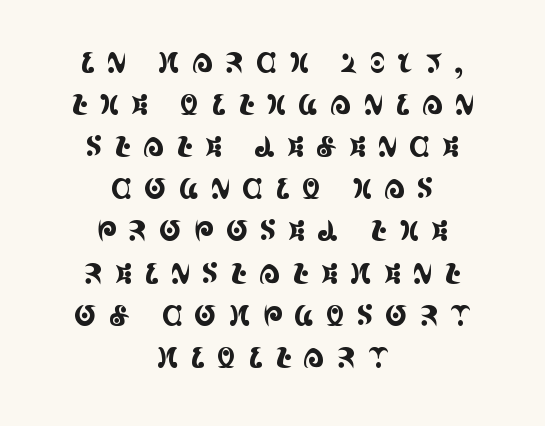
Q: Is the text italic (slanted)? A: No, it is upright.
Q: Is the text underlined? A: No.
Q: How is the paragraph aligned? A: Centered.
Q: Is the spacing between letters normal or unusually wide? A: Unusually wide.
Q: Is the spacing between lines tight, normal or loose? A: Normal.
